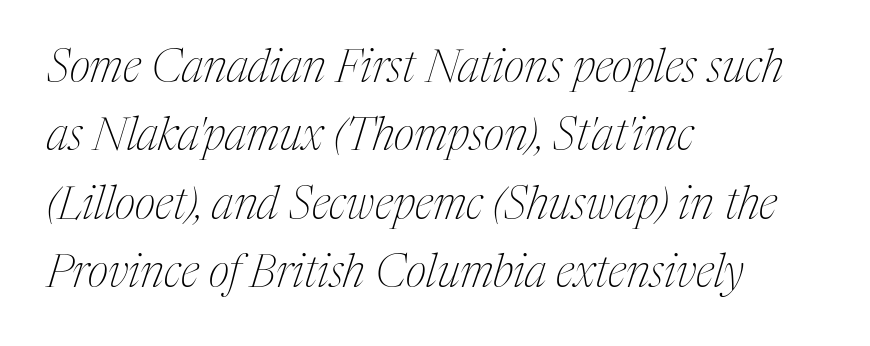
Q: Is the text bold? A: No.
Q: Is the text italic (slanted)? A: Yes, it leans right by about 17 degrees.
Q: Is the typeface a serif or a sans-serif typeface? A: Serif.
Q: Is the text underlined? A: No.
Q: How is the paragraph aligned? A: Left-aligned.
Q: Is the spacing between letters normal or unusually wide? A: Normal.
Q: Is the spacing between lines tight, normal or loose? A: Normal.
Q: Width (condensed, normal, or wide)? A: Condensed.
Q: Stroke contrast? A: Medium.
Q: x-height? A: Medium.
Q: Monospaced? A: No.
